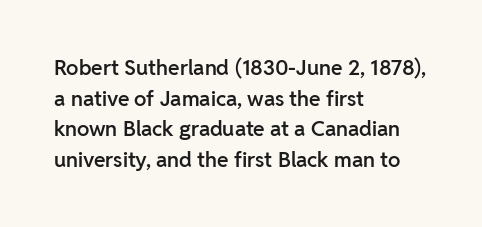
The image shows 21 px text type, upright; set left-aligned, normal line spacing (1.46x), normal letter spacing, not underlined.
